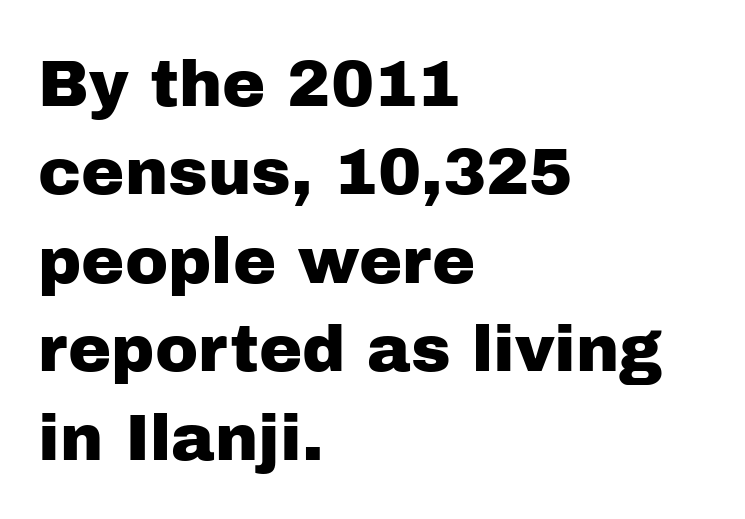
Inter-character spacing is left at the font's built-in metrics. The lines in this sample share a left origin and differ only in where they stop. A roman cut, with each character standing at attention. The rendering shows plain stroke endings on the letterforms — a sans-serif design. Type without underlining.
